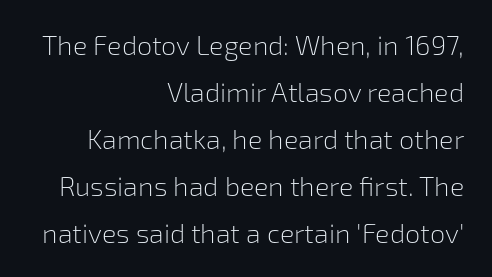
Q: Is the text bold? A: No.
Q: Is the text italic (slanted)? A: No, it is upright.
Q: Is the text underlined? A: No.
Q: How is the paragraph aligned? A: Right-aligned.
Q: Is the spacing between letters normal or unusually wide? A: Normal.
